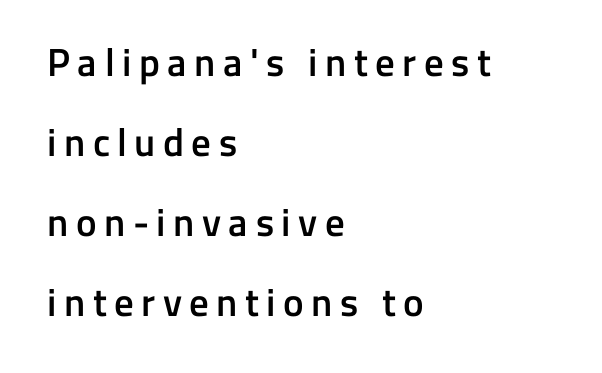
The image shows 39 px semibold sans-serif type, upright; set left-aligned, loose line spacing (2.05x), not underlined; low stroke contrast and a medium x-height.
